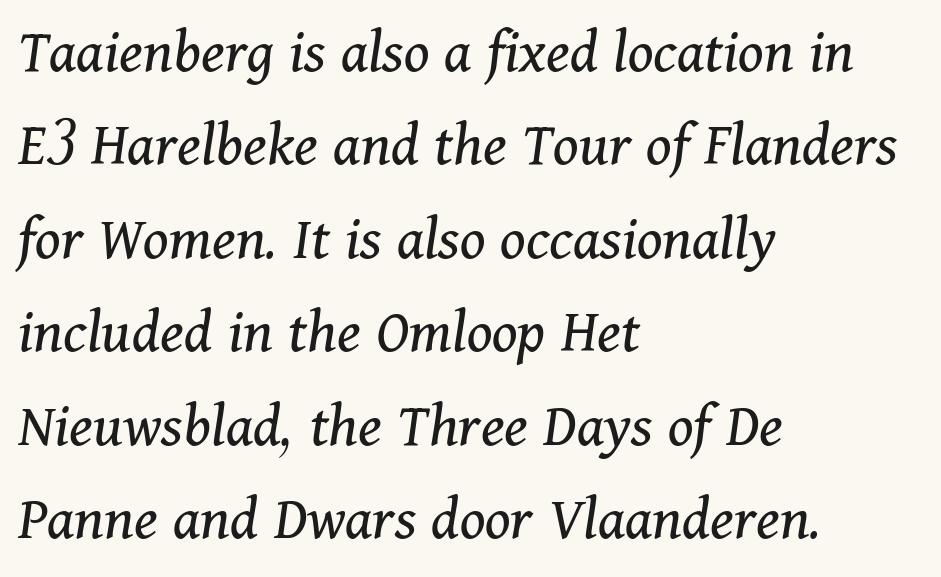
The image shows 64 px regular-weight serif type, italic (leaning right); set left-aligned, normal line spacing (1.46x), normal letter spacing, not underlined; medium stroke contrast and a medium x-height.
